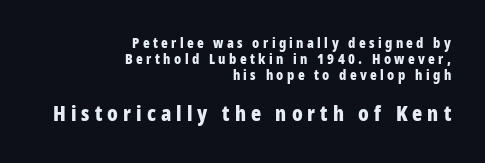
A roman cut, with each character standing at attention. The tracking jumps out immediately: characters are airy and widely separated. The space beneath each line is pristine and unruled. If you drew a ruler down the right edge, every line would touch it. The glyphs have the mass of a bold cut. This block would grow much taller if given ordinary leading; it's compressed now.
